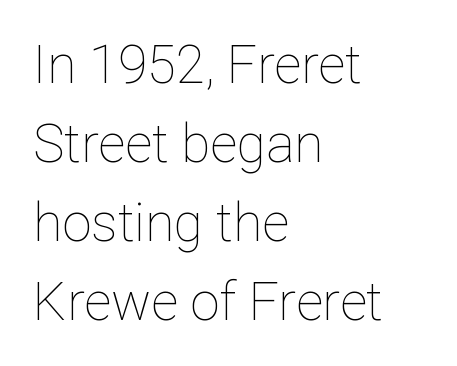
The image shows 53 px thin type, upright; set left-aligned, normal line spacing (1.49x), normal letter spacing, not underlined; low stroke contrast and a medium x-height.
